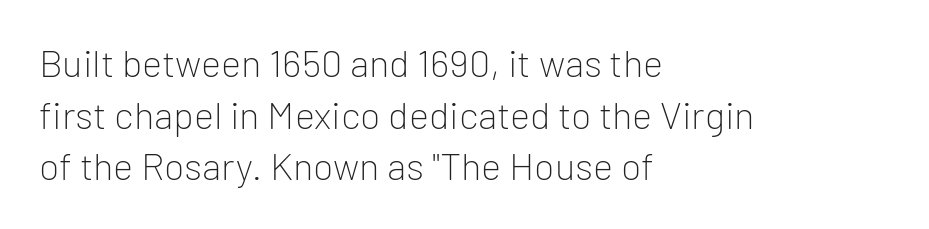
Ascenders rise straight up at ninety degrees. Plain, unruled lines of type. Nothing unusual about the tracking: characters are spaced as the font intends. The font is comparable to plain body text, perhaps lighter.
